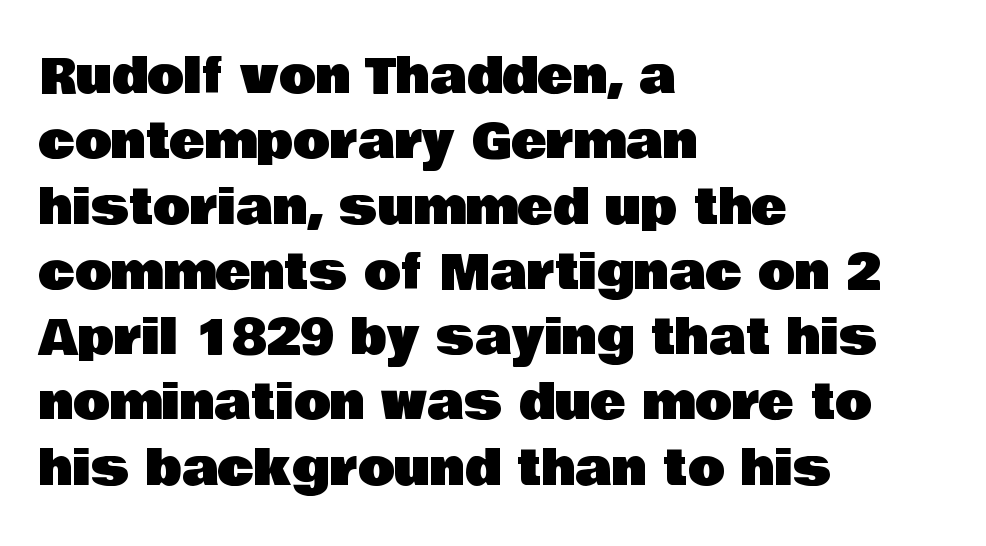
Q: Is the text italic (slanted)? A: No, it is upright.
Q: Is the typeface a serif or a sans-serif typeface? A: Sans-serif.
Q: Is the text underlined? A: No.
Q: How is the paragraph aligned? A: Left-aligned.
Q: Is the spacing between letters normal or unusually wide? A: Normal.
Q: Is the spacing between lines tight, normal or loose? A: Normal.
Q: Width (condensed, normal, or wide)? A: Normal.
Q: Stroke contrast? A: Low.
Q: x-height? A: Large.
Q: Monospaced? A: No.
